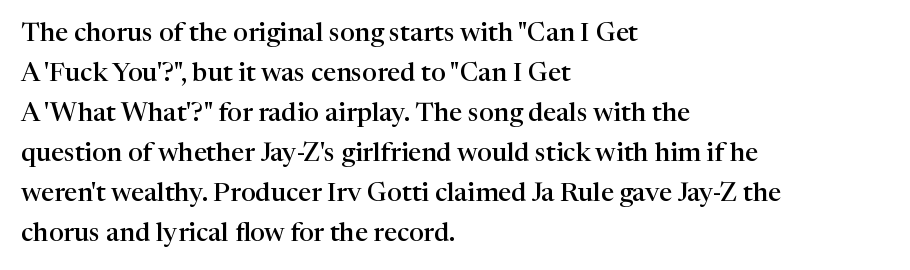
Q: Is the text bold? A: Semi-bold.
Q: Is the text italic (slanted)? A: No, it is upright.
Q: Is the text underlined? A: No.
Q: How is the paragraph aligned? A: Left-aligned.
Q: Is the spacing between letters normal or unusually wide? A: Normal.
Q: Is the spacing between lines tight, normal or loose? A: Normal.
